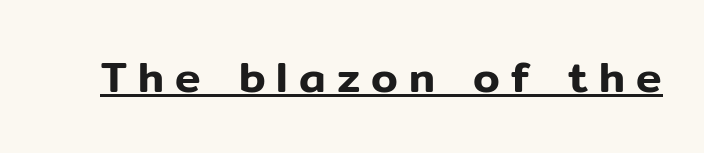
The image shows 43 px sans-serif type, upright; set unusually wide letter spacing (+0.26 em), underlined; low stroke contrast and a medium x-height.
